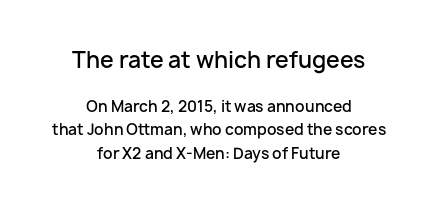
Check under the words: just untouched page. The rendering uses a moderate line-height, typical for paragraphs. Unlike italic type, these characters show no tilt at all. These lines keep a tight, regular rhythm from letter to letter. Every row of glyphs is offset so its center matches the block's center. These lines carry some extra weight — a demibold, not a full bold.
